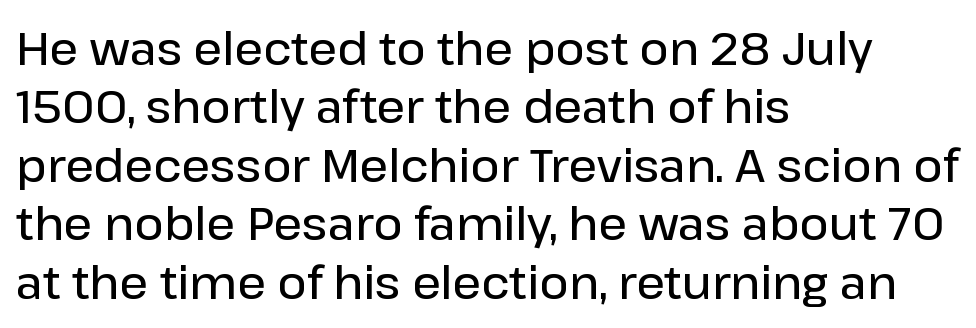
Posture: vertical. Leading matches the norm, producing a regular column. Each letter's strokes conclude bluntly, with no projecting serifs. Anything drawn beneath the words? Only blank space.
